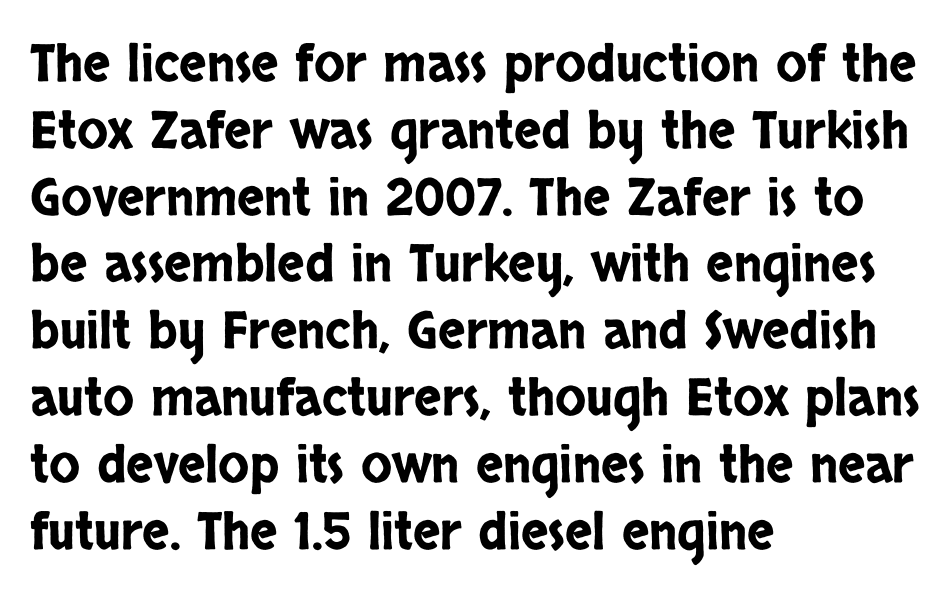
The image shows 51 px condensed sans-serif type, upright; set left-aligned, normal line spacing (1.31x), normal letter spacing, not underlined; low stroke contrast and a large x-height.
